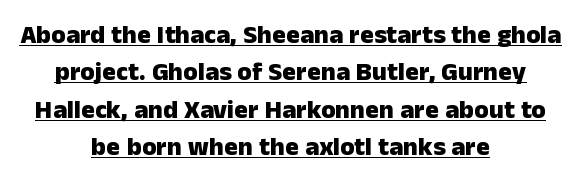
Does the copy run flush right? No — it is centered line by line. Plenty of ink on the page — the face is bold. Unlike italic type, these characters show no tilt at all. Check the space under the baseline: a stroke is drawn there. These lines keep a tight, regular rhythm from letter to letter.
